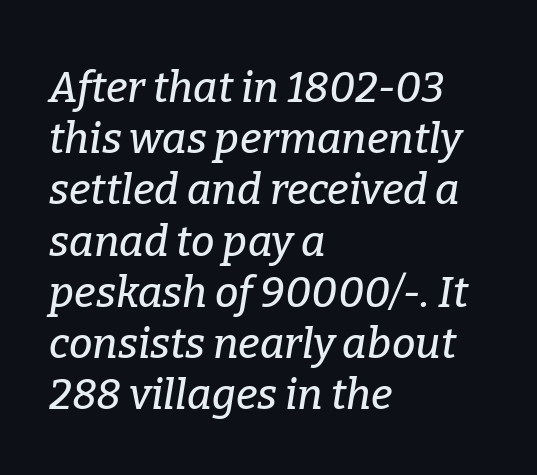
The image shows 42 px serif type, italic (leaning right); set left-aligned, line spacing 1.22x, normal letter spacing, not underlined; low stroke contrast and a medium x-height.
